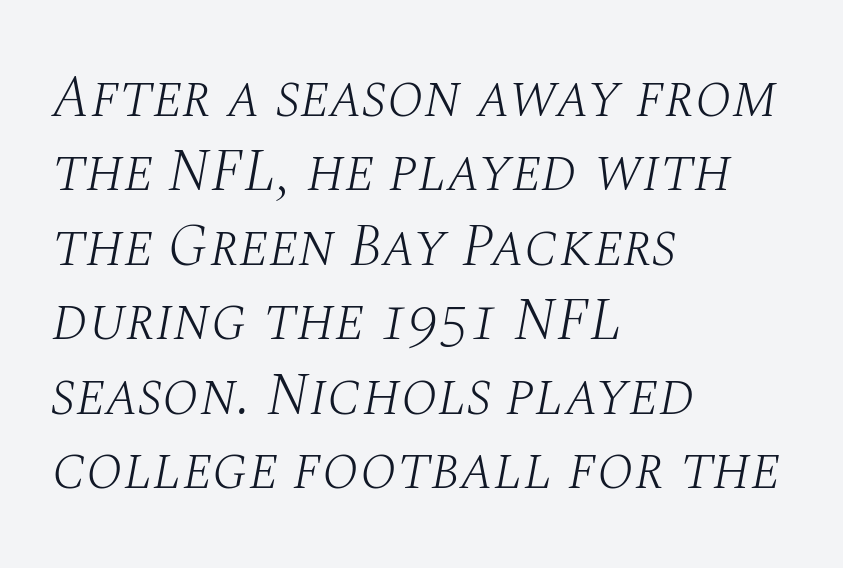
Q: Is the text bold? A: No.
Q: Is the text italic (slanted)? A: Yes, it leans right by about 10 degrees.
Q: Is the typeface a serif or a sans-serif typeface? A: Serif.
Q: Is the text underlined? A: No.
Q: How is the paragraph aligned? A: Left-aligned.
Q: Is the spacing between letters normal or unusually wide? A: Normal.
Q: Width (condensed, normal, or wide)? A: Normal.
Q: Stroke contrast? A: Medium.
Q: x-height? A: Large.
Q: Monospaced? A: No.
